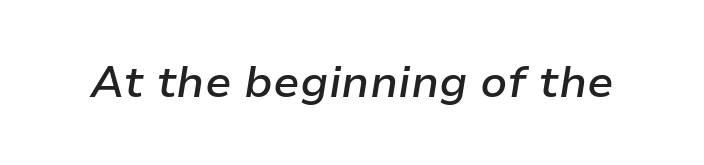
{"italic": "yes", "lean": "right", "slant_degrees": 9, "bold": "semi", "weight": "semibold", "width": "normal", "stroke_contrast": "low", "x_height": "medium", "monospaced": "no", "underline": "no", "letter_spacing": "normal", "letter_spacing_em": 0.0, "glyph_px": 44}
